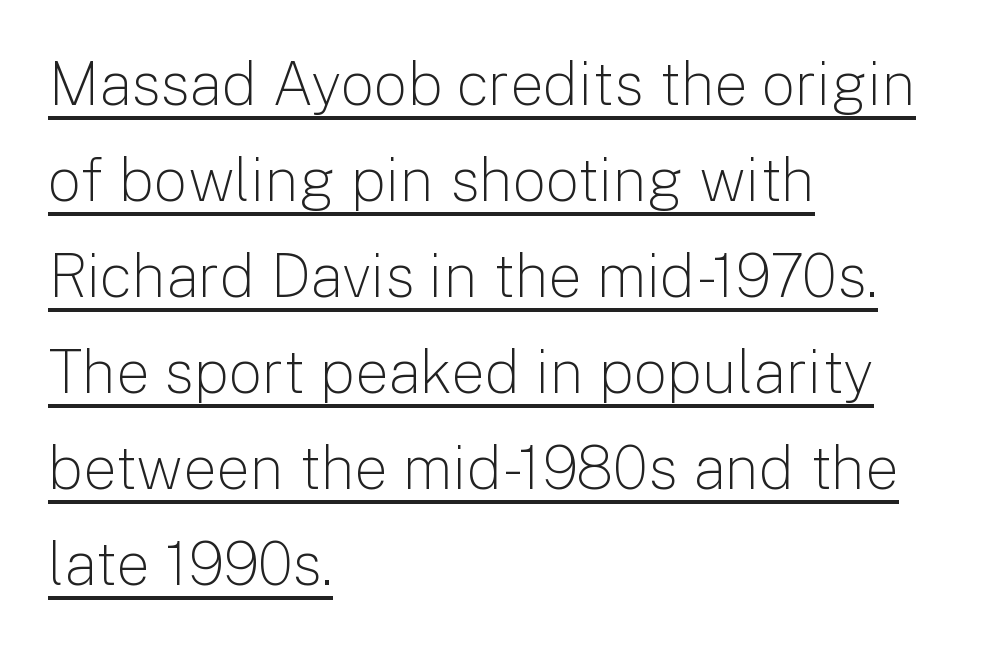
Q: Is the text bold? A: No.
Q: Is the text italic (slanted)? A: No, it is upright.
Q: Is the typeface a serif or a sans-serif typeface? A: Sans-serif.
Q: Is the text underlined? A: Yes.
Q: How is the paragraph aligned? A: Left-aligned.
Q: Is the spacing between letters normal or unusually wide? A: Normal.
Q: Is the spacing between lines tight, normal or loose? A: Normal.
Q: Width (condensed, normal, or wide)? A: Normal.
Q: Stroke contrast? A: Low.
Q: x-height? A: Medium.
Q: Monospaced? A: No.
